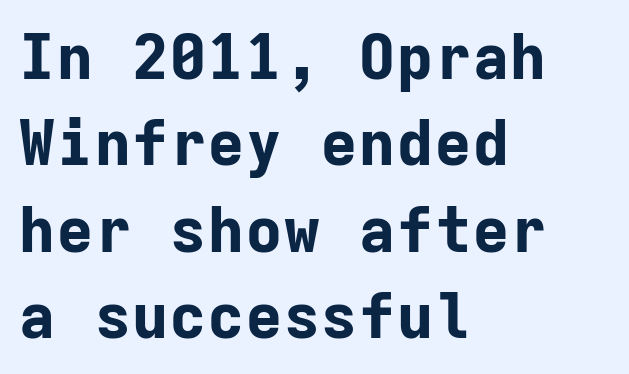
Q: Is the text bold? A: Yes.
Q: Is the text italic (slanted)? A: No, it is upright.
Q: Is the typeface a serif or a sans-serif typeface? A: Sans-serif.
Q: Is the text underlined? A: No.
Q: How is the paragraph aligned? A: Left-aligned.
Q: Is the spacing between letters normal or unusually wide? A: Normal.
Q: Is the spacing between lines tight, normal or loose? A: Normal.
Q: Width (condensed, normal, or wide)? A: Normal.
Q: Stroke contrast? A: Low.
Q: x-height? A: Medium.
Q: Monospaced? A: Yes.
